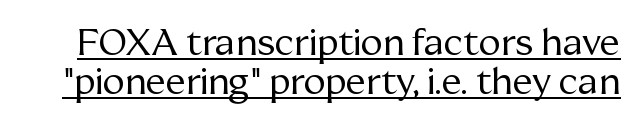
The image shows 37 px regular-weight serif type, upright; set tight line spacing (1.05x), normal letter spacing, underlined; medium stroke contrast and a medium x-height.
